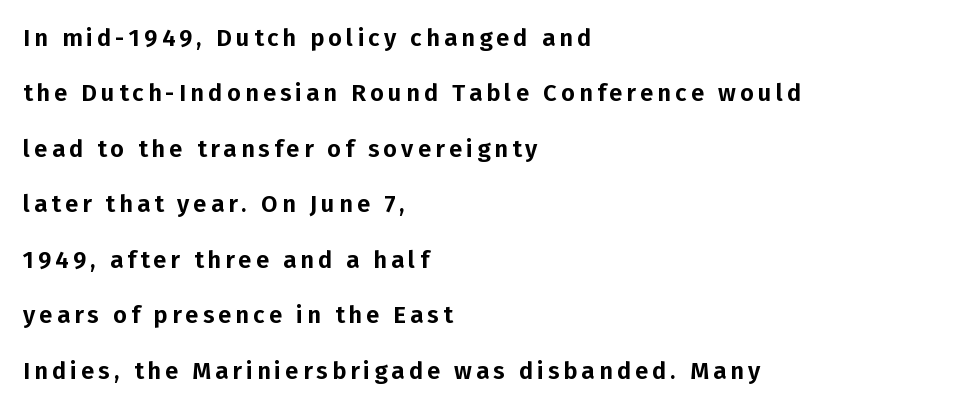
{"italic": "no", "underline": "no", "align": "left", "line_spacing": "loose", "line_spacing_ratio": 2.31, "glyph_px": 24}
